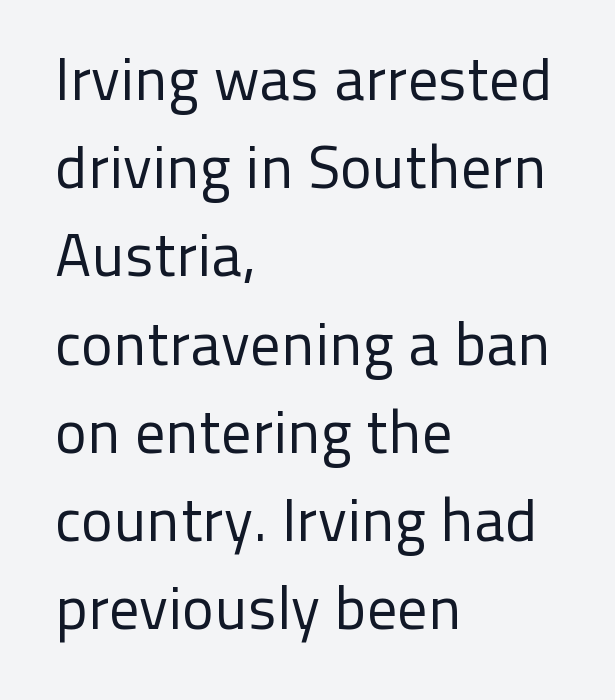
Q: Is the text bold? A: No.
Q: Is the text italic (slanted)? A: No, it is upright.
Q: Is the typeface a serif or a sans-serif typeface? A: Sans-serif.
Q: Is the text underlined? A: No.
Q: How is the paragraph aligned? A: Left-aligned.
Q: Is the spacing between letters normal or unusually wide? A: Normal.
Q: Is the spacing between lines tight, normal or loose? A: Normal.
Q: Width (condensed, normal, or wide)? A: Normal.
Q: Stroke contrast? A: Low.
Q: x-height? A: Medium.
Q: Monospaced? A: No.
